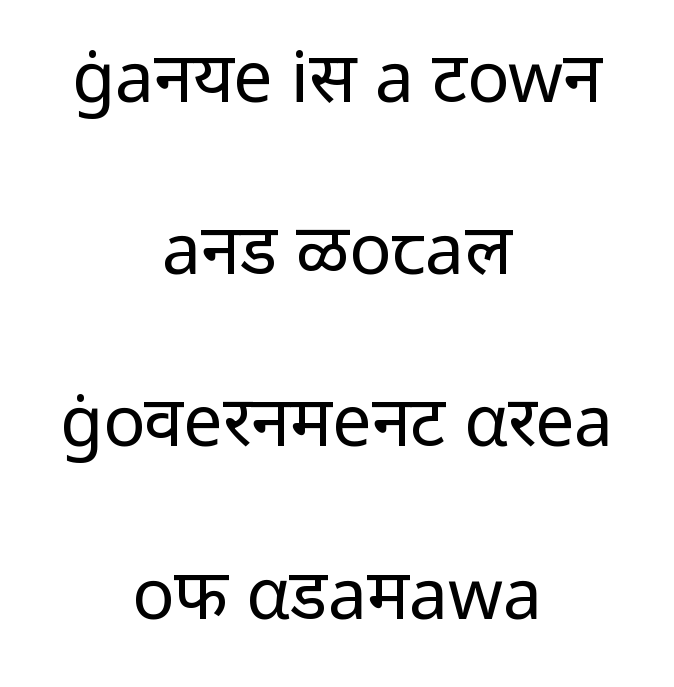
The image shows 70 px regular-weight sans-serif type, upright; set centered, loose line spacing (2.46x), normal letter spacing, not underlined; low stroke contrast and a medium x-height.
